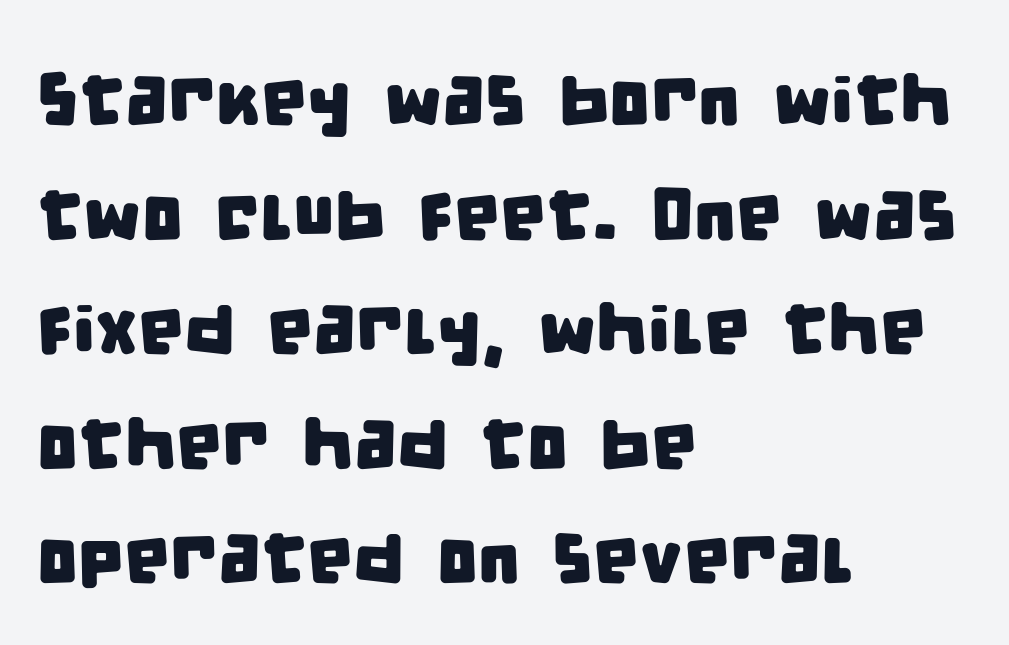
The gaps between neighbouring characters are ordinary and unremarkable. The passage shown stacks its lines at a standard gap. The setting favours the left margin, as ordinary paragraphs usually do. Examine the stroke ends and you'll find no serifs. Descenders hang freely into open space. The letters advance in unequal steps, a hallmark of proportional type.
